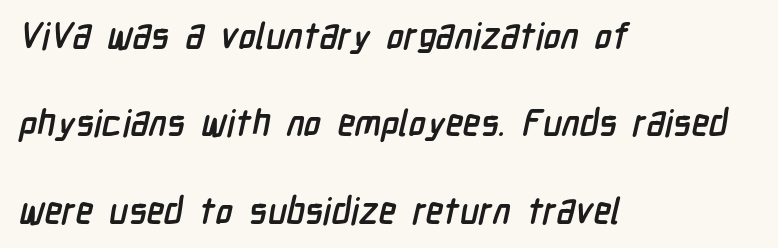
{"serif": "no", "bold": "yes", "weight": "semibold", "width": "condensed", "stroke_contrast": "low", "x_height": "medium", "monospaced": "no", "underline": "no", "align": "left", "line_spacing": "loose", "line_spacing_ratio": 2.43, "letter_spacing": "normal", "letter_spacing_em": 0.0, "glyph_px": 36}
